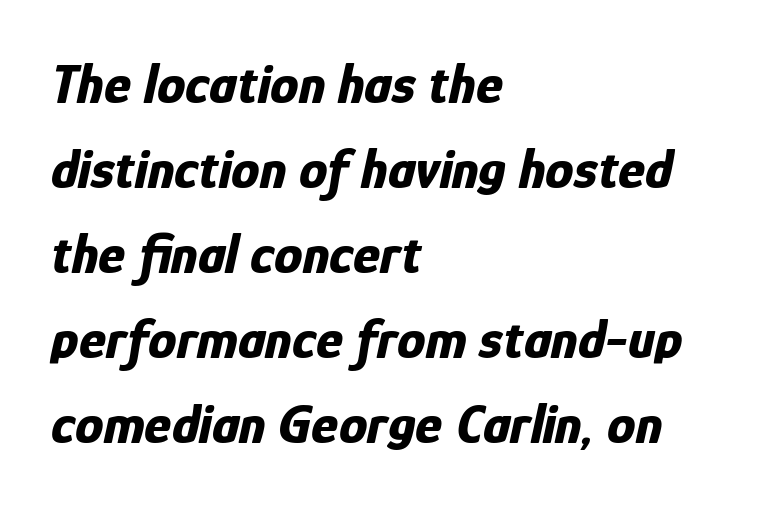
{"italic": "yes", "lean": "right", "slant_degrees": 12, "bold": "yes", "weight": "bold", "width": "condensed", "stroke_contrast": "low", "x_height": "medium", "monospaced": "no", "underline": "no", "align": "left", "line_spacing": "normal", "line_spacing_ratio": 1.49, "letter_spacing": "normal", "letter_spacing_em": 0.0, "glyph_px": 57}
